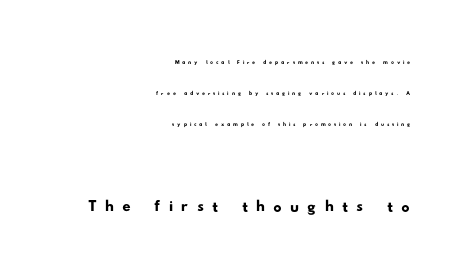
Q: Is the typeface a serif or a sans-serif typeface? A: Sans-serif.
Q: Is the text underlined? A: No.
Q: How is the paragraph aligned? A: Right-aligned.
Q: Is the spacing between letters normal or unusually wide? A: Unusually wide.
Q: Is the spacing between lines tight, normal or loose? A: Loose.
Q: Which block of text is set in a larger size, the first (top) or the second (bottom)? A: The second (bottom) one.
Q: Width (condensed, normal, or wide)? A: Wide.
Q: Stroke contrast? A: Low.
Q: x-height? A: Small.
Q: Monospaced? A: No.
